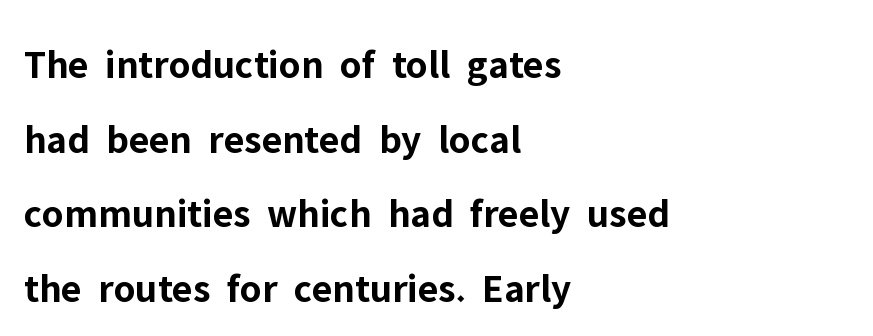
{"serif": "no", "italic": "no", "bold": "yes", "weight": "bold", "width": "normal", "stroke_contrast": "low", "x_height": "medium", "monospaced": "no", "underline": "no", "align": "left", "line_spacing_ratio": 1.82, "letter_spacing": "normal", "letter_spacing_em": 0.0, "glyph_px": 41}
